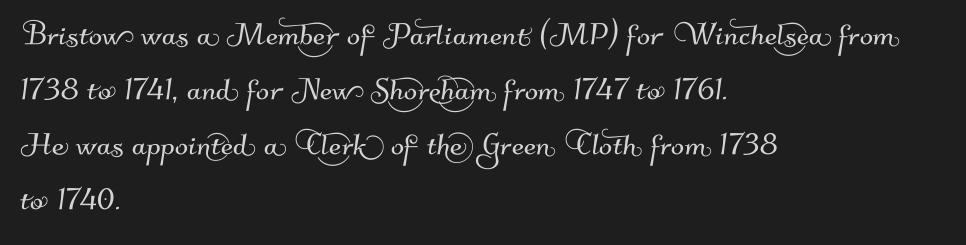
{"serif": "no", "width": "normal", "stroke_contrast": "medium", "x_height": "small", "monospaced": "no", "underline": "no", "align": "left", "line_spacing": "normal", "line_spacing_ratio": 1.41, "letter_spacing": "normal", "letter_spacing_em": 0.0, "glyph_px": 39}
